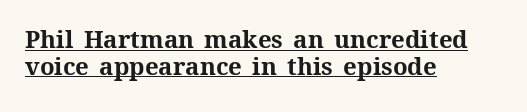
The image shows 24 px bold type, upright; set left-aligned, tight line spacing (1.12x), normal letter spacing, underlined.
